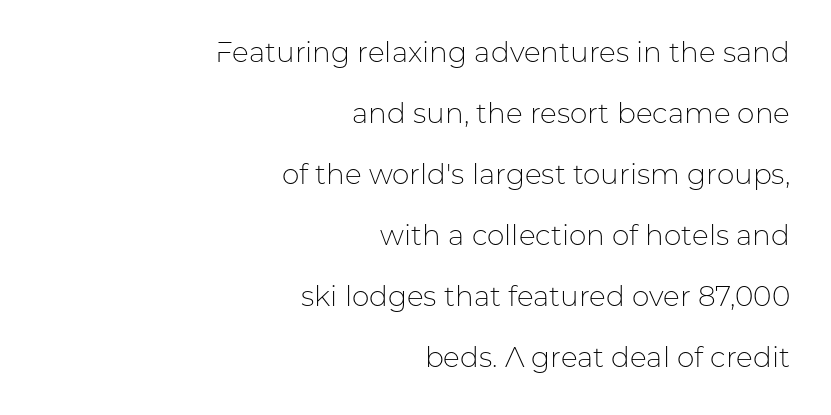
The image shows 28 px light sans-serif type, upright; set right-aligned, loose line spacing (2.18x), normal letter spacing, not underlined; low stroke contrast and a medium x-height.
